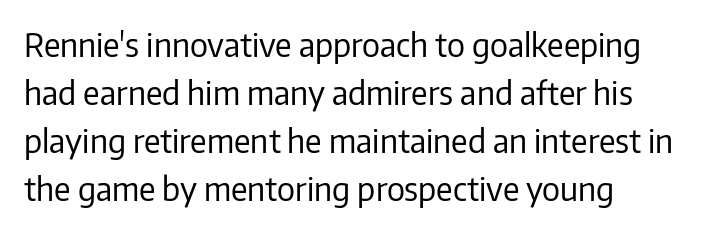
The image shows 32 px regular-weight sans-serif type, upright; set normal line spacing (1.5x), normal letter spacing, not underlined; low stroke contrast and a medium x-height.
